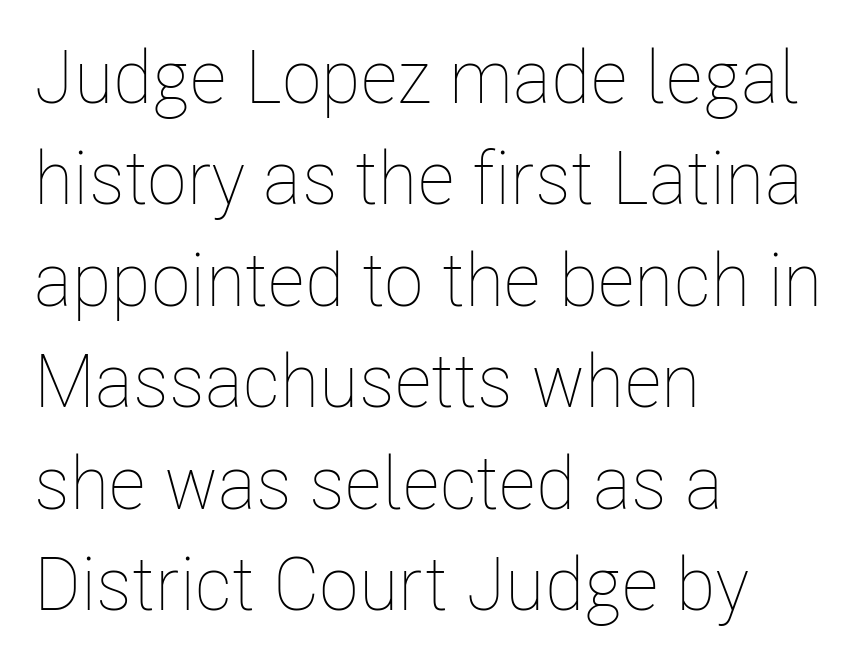
Does the leading feel generous? No, just average. Here the designer chose a conventional face with non-uniform glyph widths. Every character sits straight up, as roman type does. The ragged edge is on the right, which tells us the setting is flush left. A clean baseline with only descenders dipping below it.
